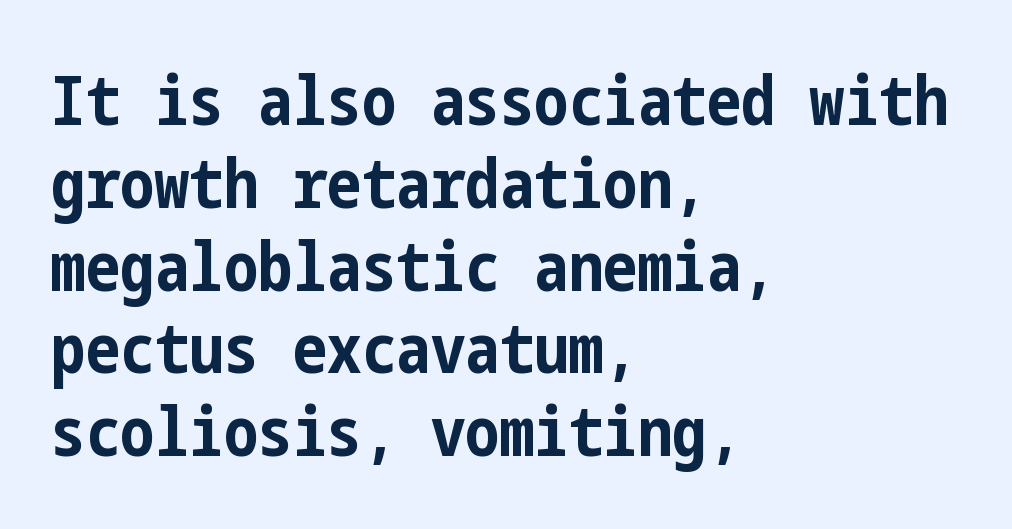
I'd call this a sans setting — the letters go barefoot. Bare-footed words on every line. Visually the block forms a straight wall on the left and a jagged coastline on the right. Upright lettering throughout. The strokes are fattened all the way to bold.
